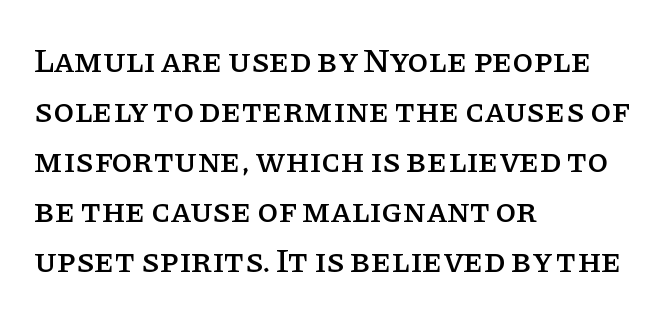
The image shows 34 px serif type, upright; set left-aligned, normal line spacing (1.47x), normal letter spacing, not underlined; low stroke contrast and a large x-height.
